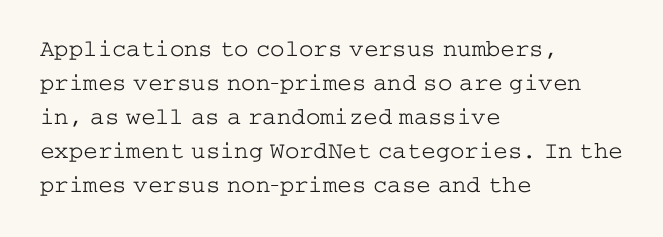
Q: Is the text bold? A: No.
Q: Is the text italic (slanted)? A: No, it is upright.
Q: Is the text underlined? A: No.
Q: How is the paragraph aligned? A: Left-aligned.
Q: Is the spacing between letters normal or unusually wide? A: Normal.
Q: Is the spacing between lines tight, normal or loose? A: Normal.
